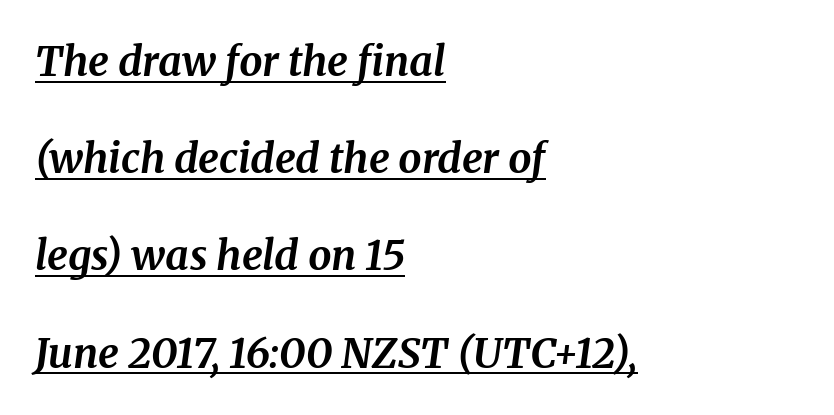
The image shows 41 px bold serif type, italic (leaning right); set left-aligned, loose line spacing (2.37x), normal letter spacing, underlined; medium stroke contrast and a medium x-height.
